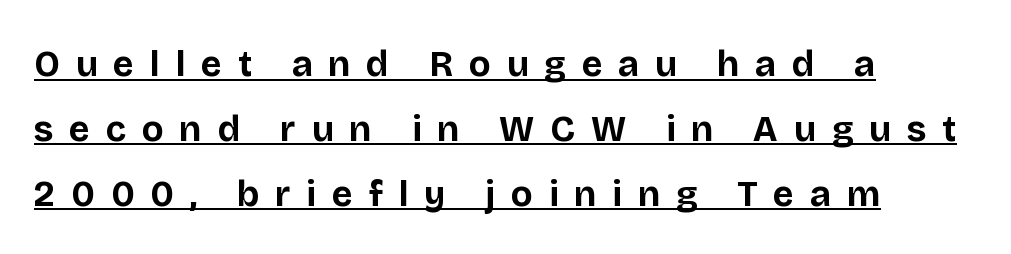
Q: Is the text bold? A: Yes.
Q: Is the text italic (slanted)? A: No, it is upright.
Q: Is the typeface a serif or a sans-serif typeface? A: Sans-serif.
Q: Is the text underlined? A: Yes.
Q: How is the paragraph aligned? A: Left-aligned.
Q: Is the spacing between letters normal or unusually wide? A: Unusually wide.
Q: Width (condensed, normal, or wide)? A: Normal.
Q: Stroke contrast? A: Low.
Q: x-height? A: Large.
Q: Monospaced? A: No.
